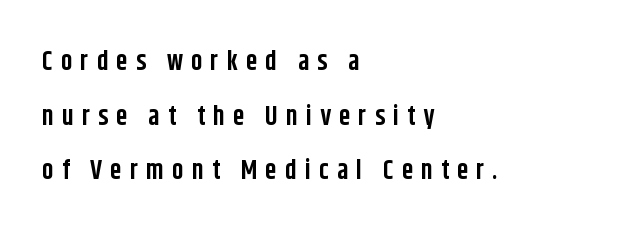
The image shows 26 px bold type, upright; set left-aligned, loose line spacing (2.1x), unusually wide letter spacing (+0.31 em), not underlined.
